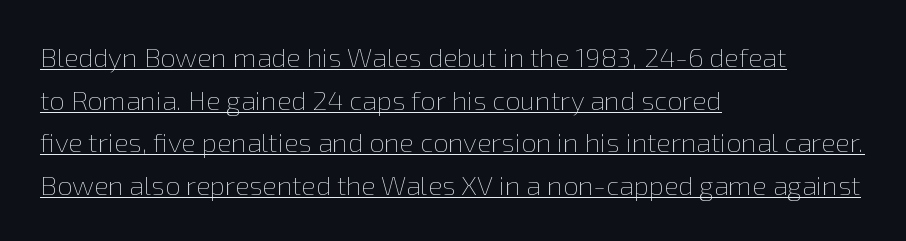
{"italic": "no", "bold": "no", "underline": "yes", "align": "left", "line_spacing": "normal", "line_spacing_ratio": 1.58, "letter_spacing": "normal", "letter_spacing_em": 0.0, "glyph_px": 27}
